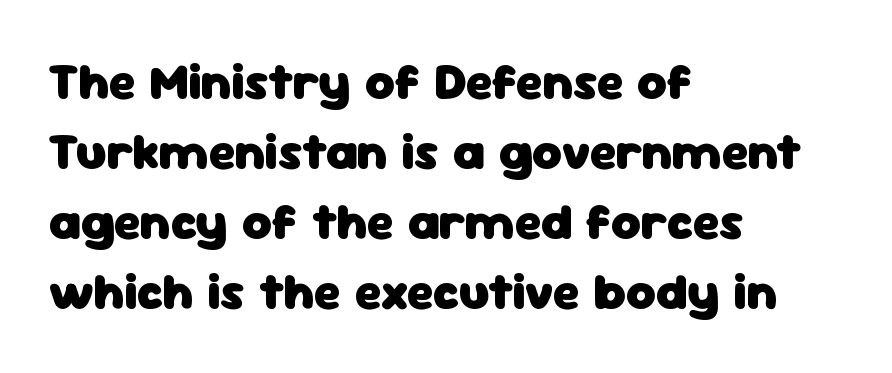
The letters advance in unequal steps, a hallmark of proportional type. The gap between lines stays unmarked. A typesetter would call this leading conventional body-copy spacing. Alignment: flush left.
